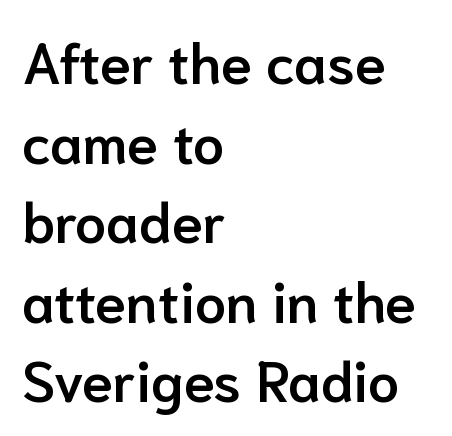
{"serif": "no", "italic": "no", "bold": "semi", "weight": "semibold", "width": "normal", "stroke_contrast": "low", "x_height": "medium", "monospaced": "no", "underline": "no", "align": "left", "line_spacing": "normal", "line_spacing_ratio": 1.42, "letter_spacing": "normal", "letter_spacing_em": 0.0, "glyph_px": 56}
